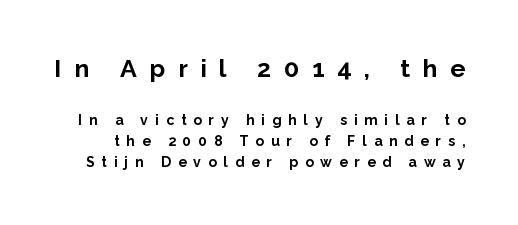
Q: Is the text bold? A: Yes.
Q: Is the text italic (slanted)? A: No, it is upright.
Q: Is the text underlined? A: No.
Q: Is the spacing between letters normal or unusually wide? A: Unusually wide.
Q: Is the spacing between lines tight, normal or loose? A: Normal.
Q: Which block of text is set in a larger size, the first (top) or the second (bottom)? A: The first (top) one.
